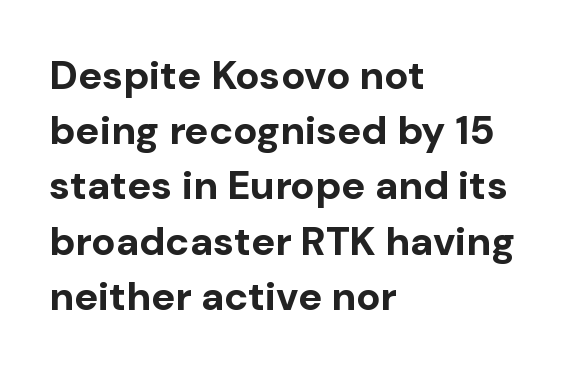
{"serif": "no", "italic": "no", "bold": "yes", "weight": "bold", "width": "normal", "stroke_contrast": "low", "x_height": "medium", "monospaced": "no", "underline": "no", "align": "left", "line_spacing": "normal", "line_spacing_ratio": 1.38, "letter_spacing": "normal", "letter_spacing_em": 0.0, "glyph_px": 40}
